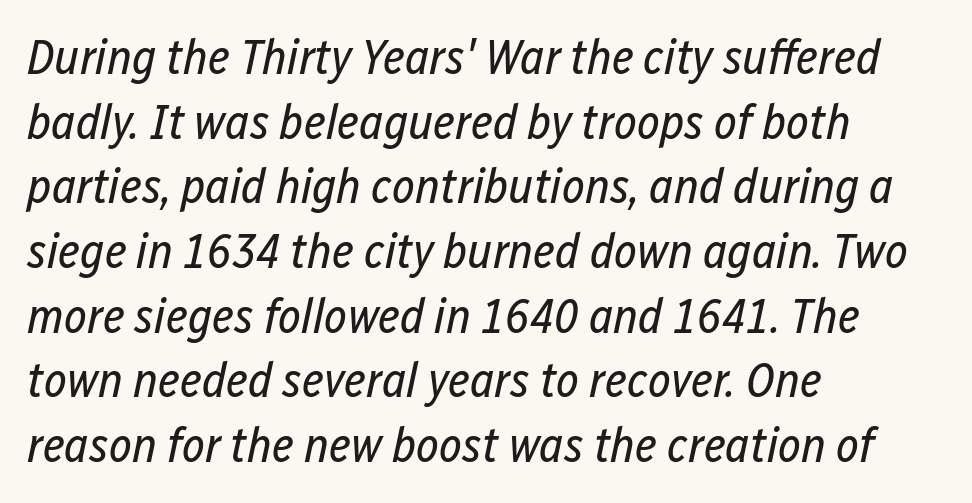
Is this a heavy cut? Hardly; it is regular or lighter. The tracking reads as untouched default to a designer's eye. Underline: absent. Looks like regular typesetting: each glyph gets only the width it needs. Italic: yes, the glyphs are oblique. The lines are quadded left.
